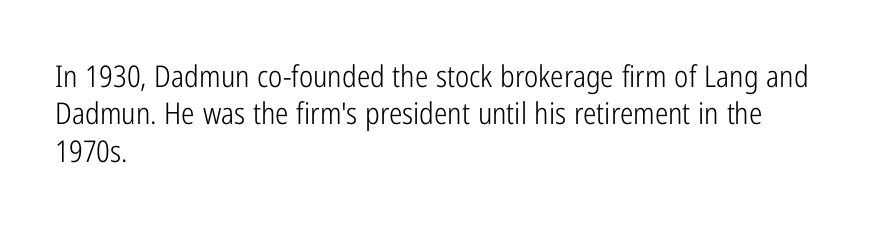
Serif or sans? Sans — the stroke terminals are bare. The type is set solid horizontally, with unmodified tracking. A typesetter would mark this as roman, not italic. Proportional: the letters do not fall into vertical columns.
